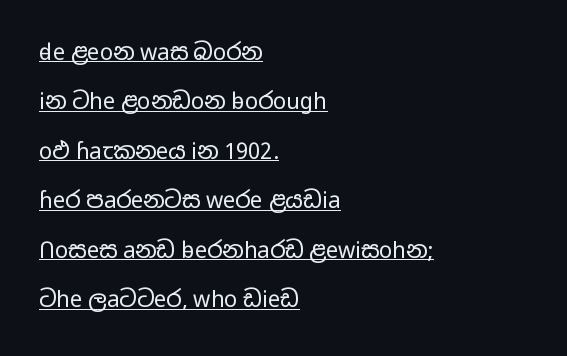
The typesetting does not lean heavy: it is not bold. These lines are set flush left with a ragged right edge. Characters follow at the spacing the type designer built in. This block would shrink considerably if given ordinary leading; it's expanded now.
